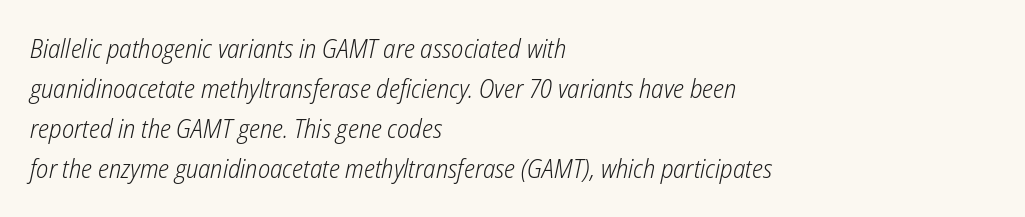
The rendering anchors every line to the left-hand side. Unmarked baselines from the first word to the last. The typesetting does not lean heavy: it is not bold. Observe the lean: these are italic letterforms. Whoever set this chose a conventional vertical rhythm.
